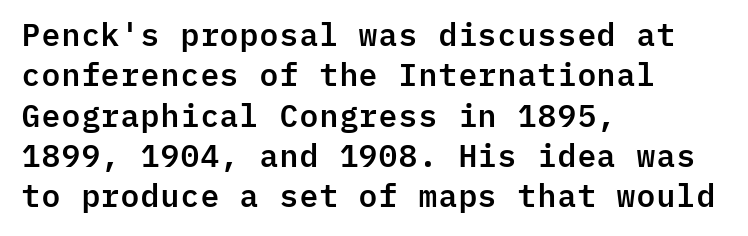
The image shows 31 px sans-serif type, upright, monospaced; set left-aligned, normal line spacing (1.3x), normal letter spacing, not underlined; low stroke contrast and a medium x-height.
